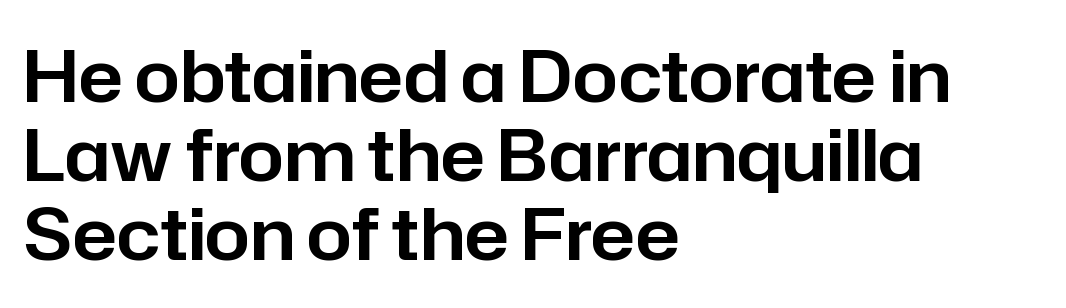
The image shows 72 px sans-serif type, upright; set left-aligned, tight line spacing (1.1x), normal letter spacing, not underlined; low stroke contrast and a medium x-height.
